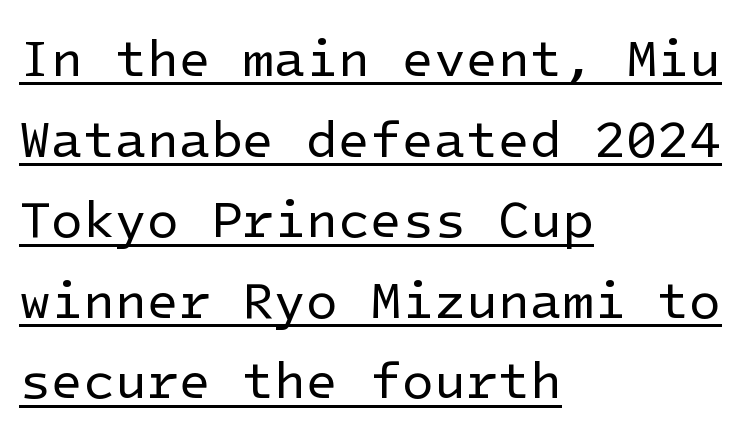
The image shows 52 px regular-weight sans-serif type, upright; set left-aligned, normal line spacing (1.55x), normal letter spacing, underlined; low stroke contrast and a medium x-height.
